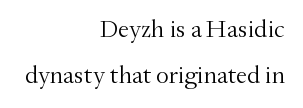
Q: Is the text bold? A: No.
Q: Is the text italic (slanted)? A: No, it is upright.
Q: Is the text underlined? A: No.
Q: How is the paragraph aligned? A: Right-aligned.
Q: Is the spacing between letters normal or unusually wide? A: Normal.
